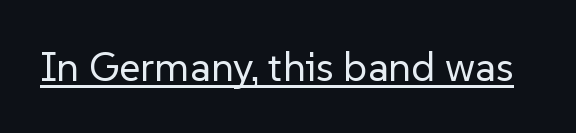
Q: Is the text bold? A: No.
Q: Is the text italic (slanted)? A: No, it is upright.
Q: Is the typeface a serif or a sans-serif typeface? A: Sans-serif.
Q: Is the text underlined? A: Yes.
Q: Is the spacing between letters normal or unusually wide? A: Normal.
Q: Width (condensed, normal, or wide)? A: Normal.
Q: Stroke contrast? A: Low.
Q: x-height? A: Medium.
Q: Monospaced? A: No.
